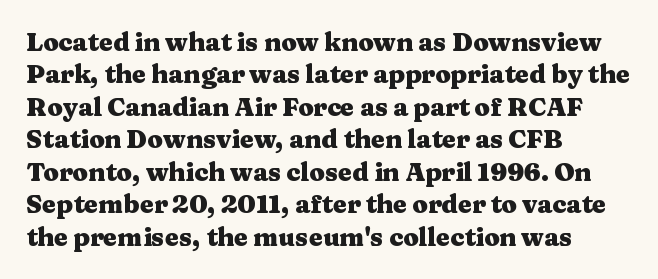
{"italic": "no", "bold": "yes", "underline": "no", "align": "left", "line_spacing": "normal", "line_spacing_ratio": 1.3, "letter_spacing": "normal", "letter_spacing_em": 0.0, "glyph_px": 25}
